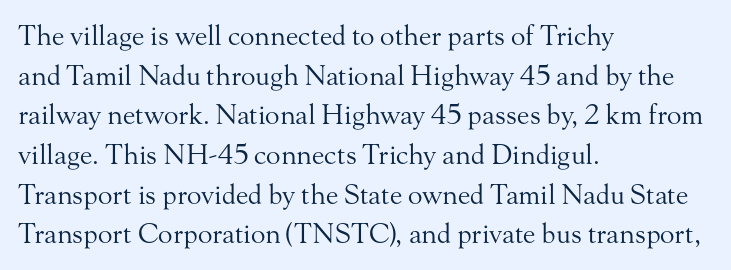
{"italic": "no", "bold": "no", "underline": "no", "align": "left", "line_spacing": "normal", "line_spacing_ratio": 1.47, "letter_spacing": "normal", "letter_spacing_em": 0.0, "glyph_px": 27}
